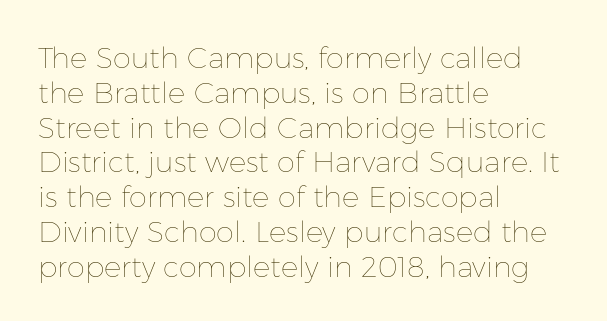
The image shows 29 px thin type, upright; set left-aligned, line spacing 1.2x, normal letter spacing, not underlined; low stroke contrast and a medium x-height.
